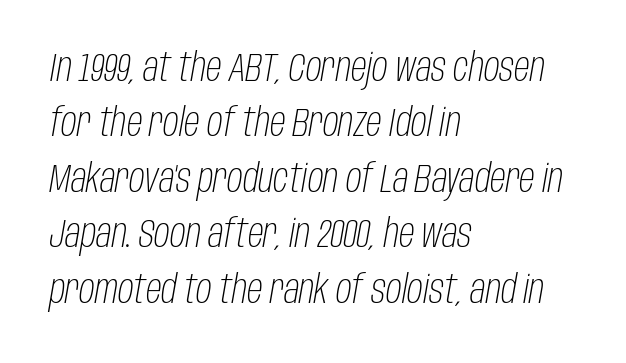
{"italic": "yes", "lean": "right", "slant_degrees": 10, "bold": "no", "weight": "light", "width": "condensed", "stroke_contrast": "low", "x_height": "large", "monospaced": "no", "underline": "no", "align": "left", "line_spacing": "normal", "line_spacing_ratio": 1.42, "letter_spacing": "normal", "letter_spacing_em": 0.0, "glyph_px": 39}
